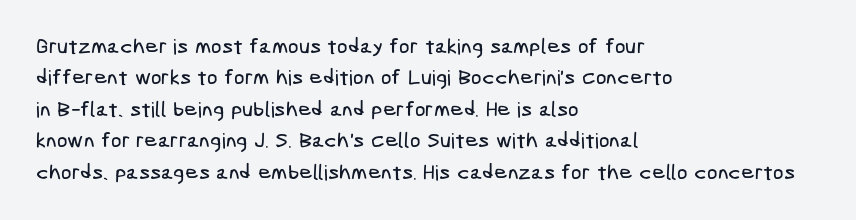
The image shows 21 px text type; set left-aligned, normal line spacing (1.5x), normal letter spacing, not underlined.
